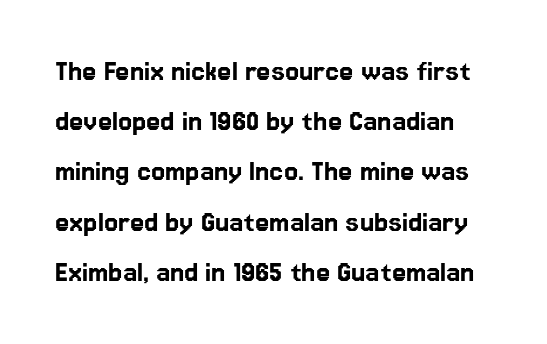
The image shows 32 px sans-serif type, upright; set normal line spacing (1.57x), normal letter spacing, not underlined; low stroke contrast and a medium x-height.
